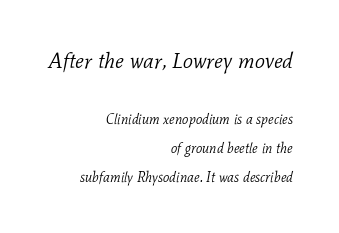
The image shows 22 px text type, italic (leaning right); set right-aligned, loose line spacing (2.09x), normal letter spacing, not underlined; the first (top) block is 1.57x larger.
